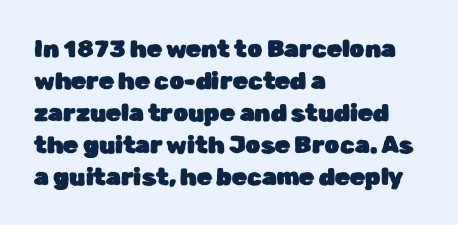
No italicization has been applied; the sample stays upright. The vertical gap from one line to the next is medium. Standard letterfit; no display-style spreading of the glyphs. The passage is arranged the way most books set body copy — flush left. Rule under the text: the space is simply empty.
